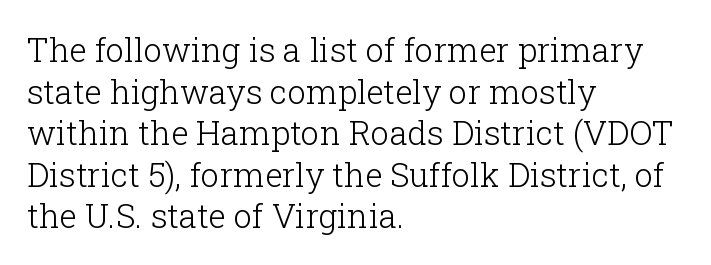
{"serif": "yes", "italic": "no", "bold": "no", "weight": "light", "width": "normal", "stroke_contrast": "low", "x_height": "medium", "monospaced": "no", "underline": "no", "align": "left", "line_spacing": "normal", "line_spacing_ratio": 1.26, "letter_spacing": "normal", "letter_spacing_em": 0.0, "glyph_px": 33}
